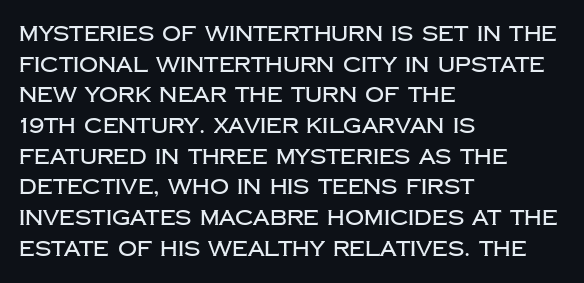
Q: Is the text italic (slanted)? A: No, it is upright.
Q: Is the text underlined? A: No.
Q: How is the paragraph aligned? A: Left-aligned.
Q: Is the spacing between letters normal or unusually wide? A: Normal.
Q: Is the spacing between lines tight, normal or loose? A: Normal.
